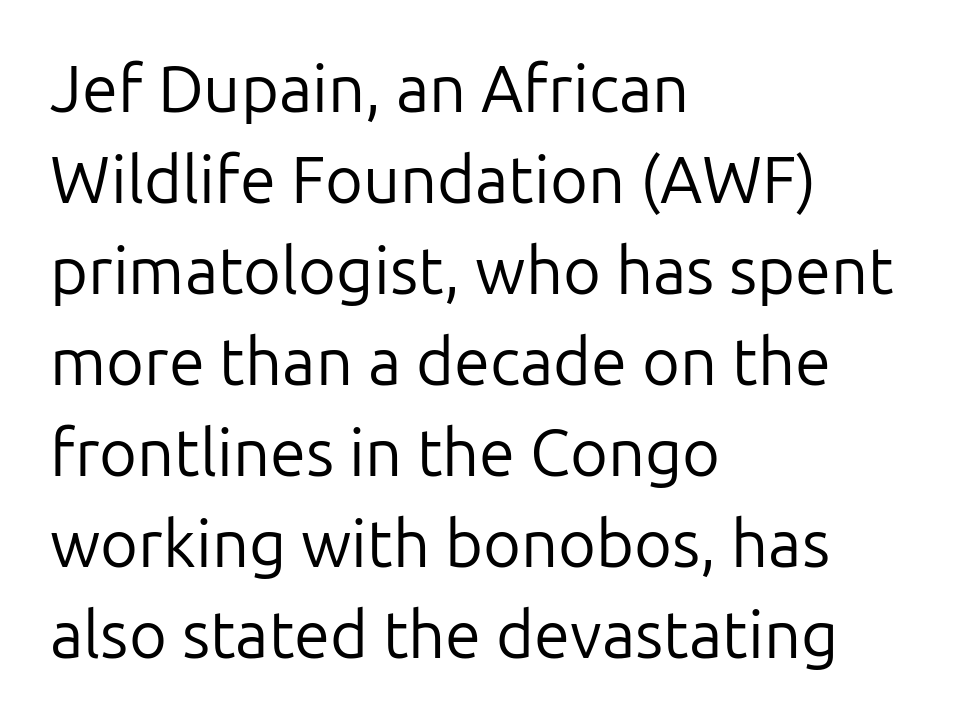
The image shows 65 px regular-weight sans-serif type, upright; set left-aligned, normal line spacing (1.4x), normal letter spacing, not underlined; low stroke contrast and a medium x-height.
